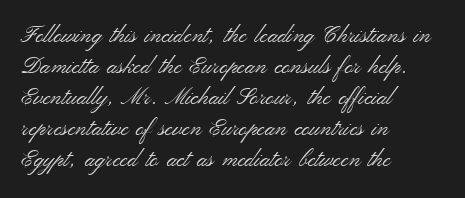
The ragged edge is on the right, which tells us the setting is flush left. Reading down the column, the eye jumps a familiar distance to each next line. The specimen omits any rule beneath the text block's lines. The face looks like a standard text weight, possibly lighter.
